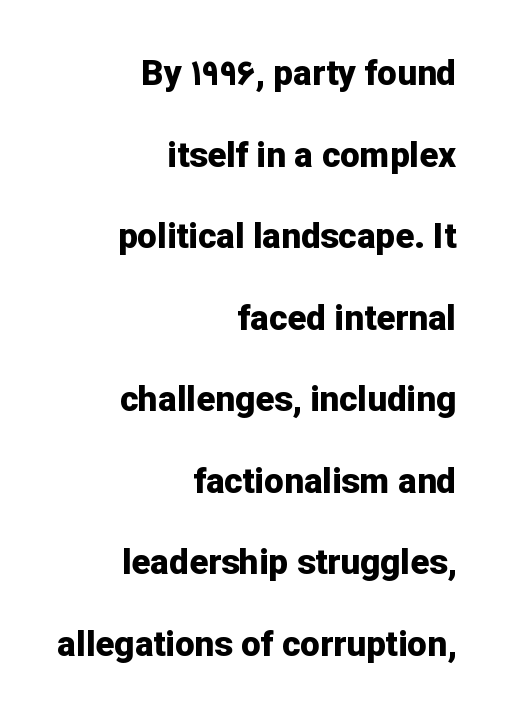
Q: Is the text bold? A: Yes.
Q: Is the text italic (slanted)? A: No, it is upright.
Q: Is the typeface a serif or a sans-serif typeface? A: Sans-serif.
Q: Is the text underlined? A: No.
Q: How is the paragraph aligned? A: Right-aligned.
Q: Is the spacing between letters normal or unusually wide? A: Normal.
Q: Is the spacing between lines tight, normal or loose? A: Loose.
Q: Width (condensed, normal, or wide)? A: Normal.
Q: Stroke contrast? A: Low.
Q: x-height? A: Medium.
Q: Monospaced? A: No.
